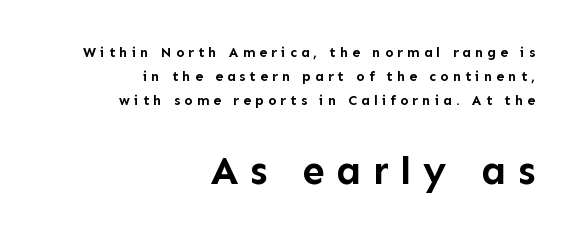
Glyph-to-glyph distance is far greater than everyday printed text. Bigger letters appear in the bottom chunk; the top chunk is reduced. Horizontal bands of white between lines are of average thickness. The string is rendered with underlining switched off.
